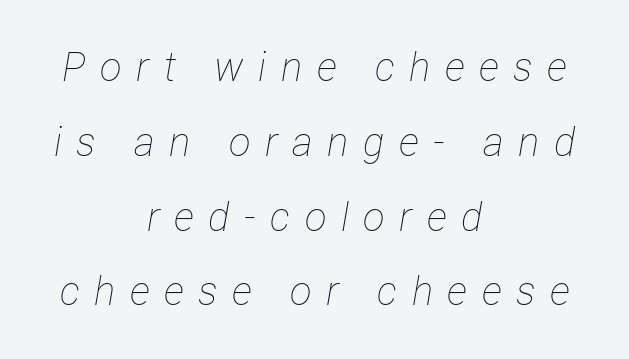
The image shows 40 px thin, condensed type, italic (leaning right); set centered, line spacing 1.87x, unusually wide letter spacing (+0.36 em), not underlined; low stroke contrast and a medium x-height.
